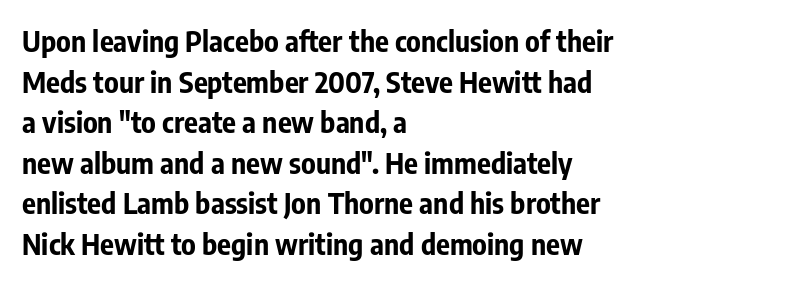
Q: Is the text bold? A: Yes.
Q: Is the text italic (slanted)? A: No, it is upright.
Q: Is the typeface a serif or a sans-serif typeface? A: Sans-serif.
Q: Is the text underlined? A: No.
Q: How is the paragraph aligned? A: Left-aligned.
Q: Is the spacing between letters normal or unusually wide? A: Normal.
Q: Is the spacing between lines tight, normal or loose? A: Normal.
Q: Width (condensed, normal, or wide)? A: Condensed.
Q: Stroke contrast? A: Low.
Q: x-height? A: Medium.
Q: Monospaced? A: No.
